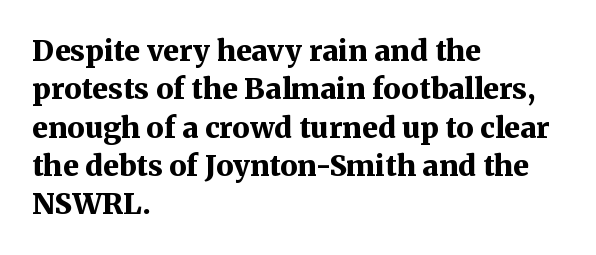
The image shows 29 px bold serif type, upright; set left-aligned, normal line spacing (1.32x), normal letter spacing, not underlined; medium stroke contrast and a medium x-height.
